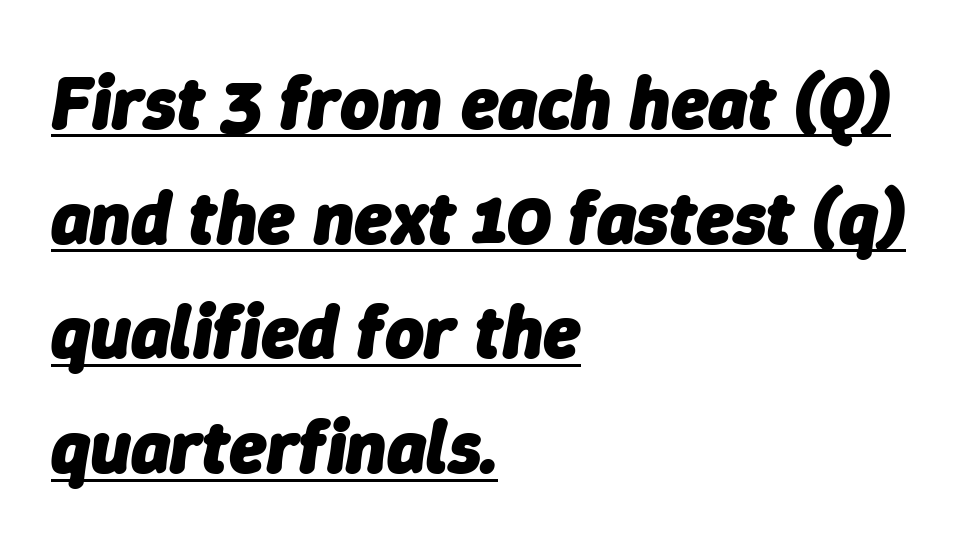
The image shows 75 px heavy type, italic (leaning right); set left-aligned, normal line spacing (1.53x), normal letter spacing, underlined; low stroke contrast and a medium x-height.
